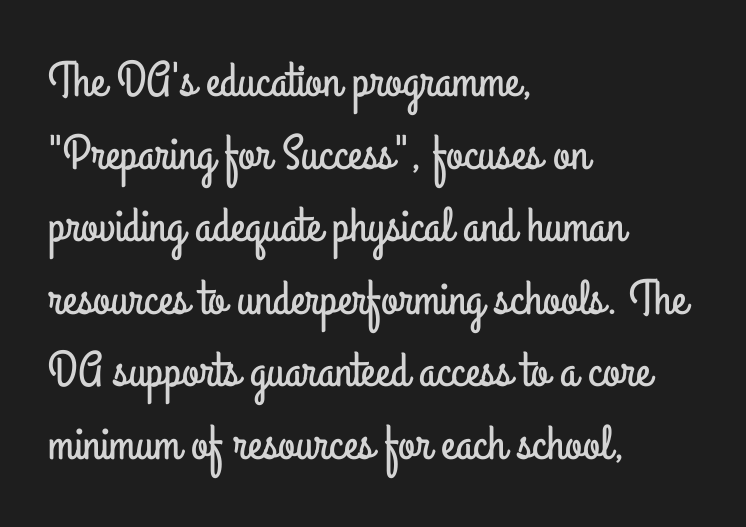
Q: Is the text italic (slanted)? A: No, it is upright.
Q: Is the typeface a serif or a sans-serif typeface? A: Sans-serif.
Q: Is the text underlined? A: No.
Q: How is the paragraph aligned? A: Left-aligned.
Q: Is the spacing between letters normal or unusually wide? A: Normal.
Q: Is the spacing between lines tight, normal or loose? A: Normal.
Q: Width (condensed, normal, or wide)? A: Condensed.
Q: Stroke contrast? A: Low.
Q: x-height? A: Small.
Q: Monospaced? A: No.
